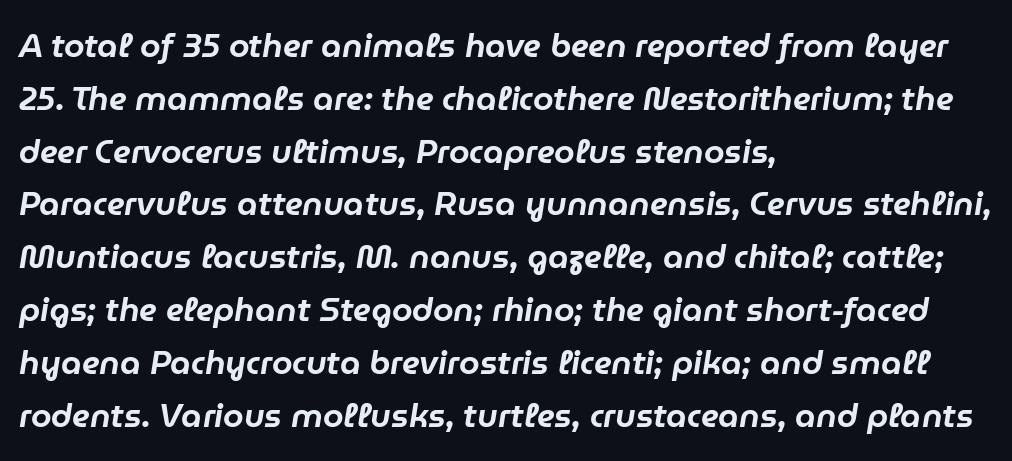
The image shows 33 px text type, italic (leaning right); set left-aligned, normal line spacing (1.6x), normal letter spacing, not underlined; low stroke contrast and a medium x-height.
